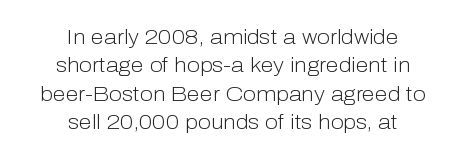
Q: Is the text bold? A: No.
Q: Is the text italic (slanted)? A: No, it is upright.
Q: Is the text underlined? A: No.
Q: How is the paragraph aligned? A: Centered.
Q: Is the spacing between letters normal or unusually wide? A: Normal.
Q: Is the spacing between lines tight, normal or loose? A: Normal.
